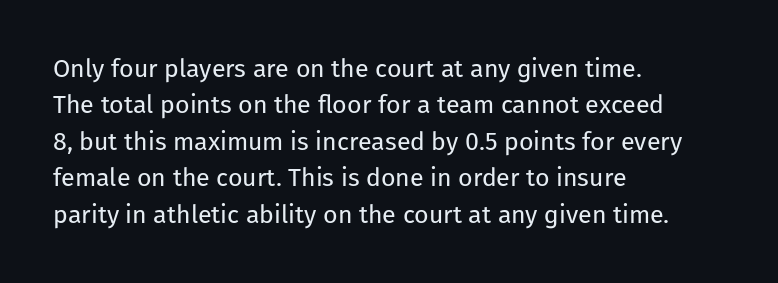
{"italic": "no", "bold": "no", "underline": "no", "align": "left", "line_spacing": "normal", "line_spacing_ratio": 1.46, "letter_spacing": "normal", "letter_spacing_em": 0.0, "glyph_px": 25}
